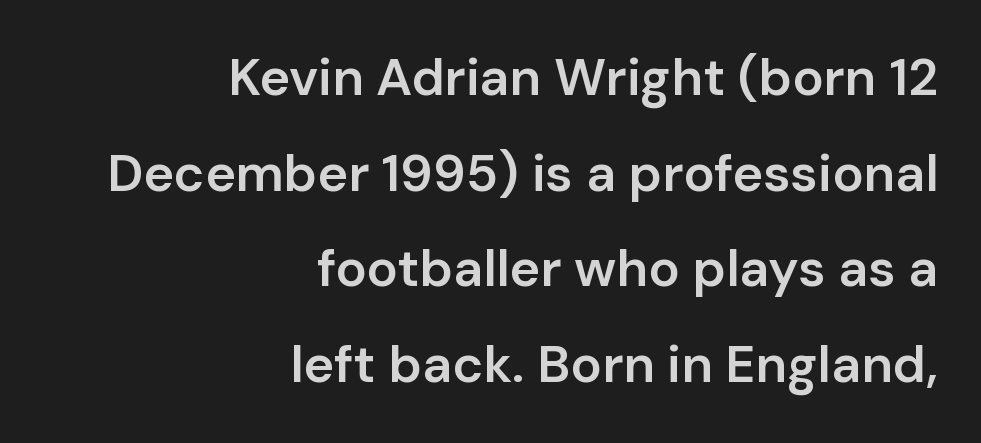
The image shows 52 px semibold sans-serif type, upright; set right-aligned, line spacing 1.84x, normal letter spacing, not underlined; low stroke contrast and a medium x-height.
